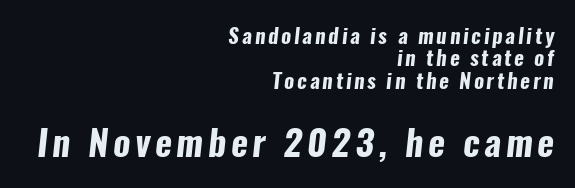
The image shows 36 px bold, condensed sans-serif type; set right-aligned, tight line spacing (1.06x), not underlined; the second (bottom) block is 1.71x larger; low stroke contrast and a medium x-height.
